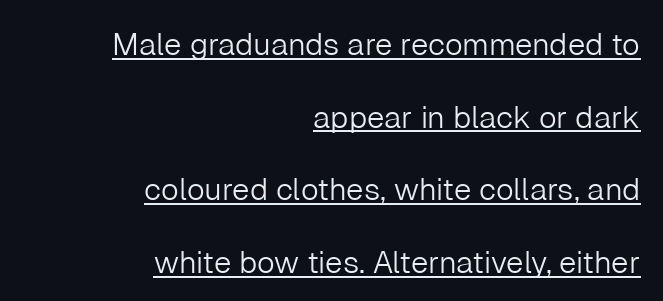
Q: Is the text bold? A: No.
Q: Is the text italic (slanted)? A: No, it is upright.
Q: Is the typeface a serif or a sans-serif typeface? A: Sans-serif.
Q: Is the text underlined? A: Yes.
Q: How is the paragraph aligned? A: Right-aligned.
Q: Is the spacing between letters normal or unusually wide? A: Normal.
Q: Is the spacing between lines tight, normal or loose? A: Loose.
Q: Width (condensed, normal, or wide)? A: Normal.
Q: Stroke contrast? A: Low.
Q: x-height? A: Medium.
Q: Monospaced? A: No.
